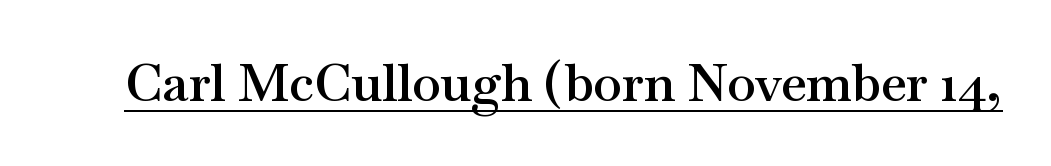
Q: Is the text bold? A: Semi-bold.
Q: Is the text italic (slanted)? A: No, it is upright.
Q: Is the typeface a serif or a sans-serif typeface? A: Serif.
Q: Is the text underlined? A: Yes.
Q: Is the spacing between letters normal or unusually wide? A: Normal.
Q: Width (condensed, normal, or wide)? A: Wide.
Q: Stroke contrast? A: Medium.
Q: x-height? A: Small.
Q: Monospaced? A: No.
